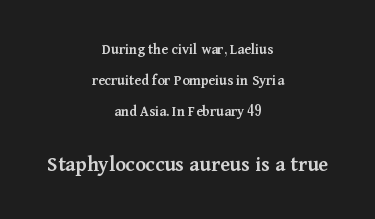
{"italic": "no", "bold": "semi", "underline": "no", "align": "center", "line_spacing": "loose", "line_spacing_ratio": 2.07, "letter_spacing": "normal", "letter_spacing_em": 0.0, "larger_block": "second", "size_ratio": 1.47, "glyph_px": 22}
